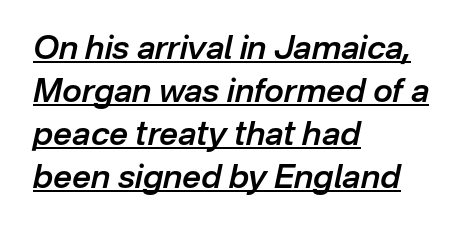
What stands out about the letter spacing? Nothing — it is the standard amount. Each letter keeps its own natural width here, so spacing adapts to shape. These lines were composed using italics. These characters rest on top of a visible drawn line. Layout note: lines flush left. Quick note: interline space is typical.
